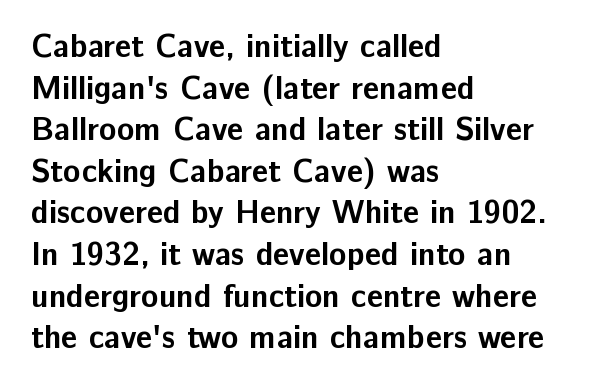
Vertically, the passage feels balanced, rows spaced as you'd expect. Layout note: lines flush left. The face used here is a sans, in the tradition of grotesques and geometrics. What stands out about the letter spacing? Nothing — it is the standard amount.
